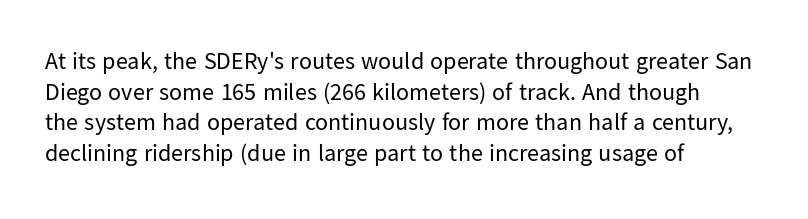
Is the type heavy? It reads as light-to-regular instead. Leftover space on each line is placed entirely after the last word. Characters follow at the spacing the type designer built in. The passage shown stacks its lines at a standard gap.
